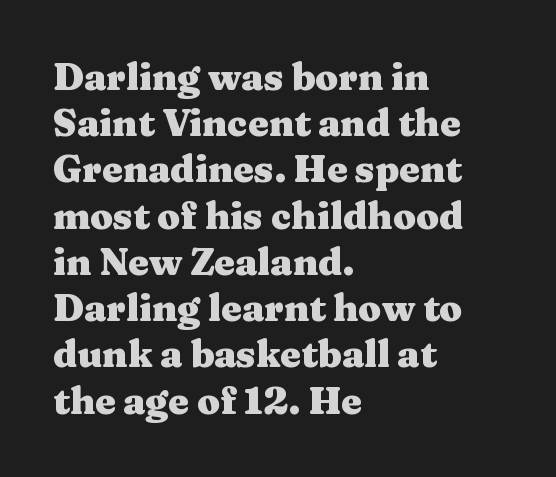
{"serif": "yes", "italic": "no", "bold": "yes", "weight": "heavy", "width": "wide", "stroke_contrast": "medium", "x_height": "medium", "monospaced": "no", "underline": "no", "align": "left", "line_spacing": "normal", "line_spacing_ratio": 1.25, "letter_spacing": "normal", "letter_spacing_em": 0.0, "glyph_px": 37}
